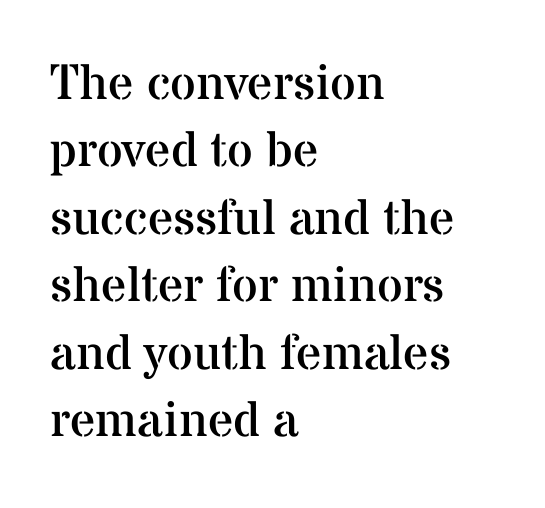
The image shows 50 px regular-weight serif type, upright; set left-aligned, normal line spacing (1.35x), normal letter spacing, not underlined; medium stroke contrast and a medium x-height.
